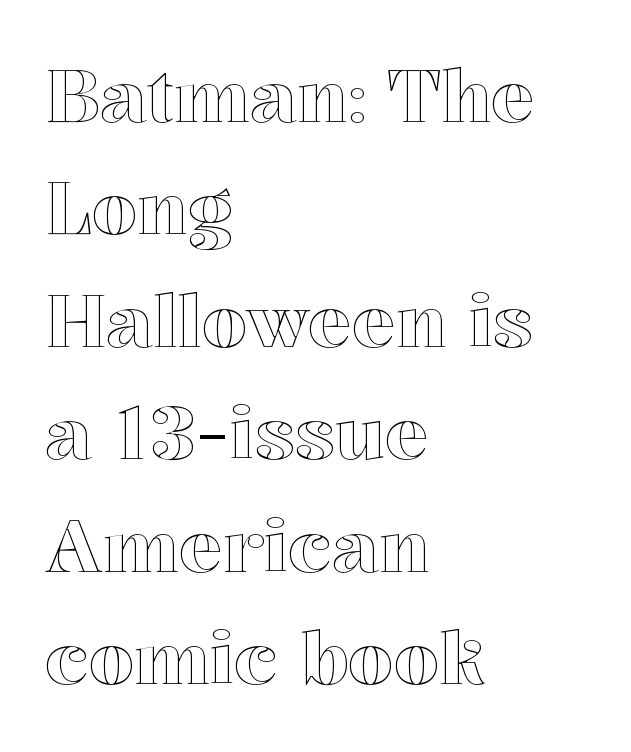
{"italic": "no", "width": "normal", "x_height": "medium", "monospaced": "no", "underline": "no", "align": "left", "line_spacing": "normal", "line_spacing_ratio": 1.54, "letter_spacing": "normal", "letter_spacing_em": 0.0, "glyph_px": 73}
